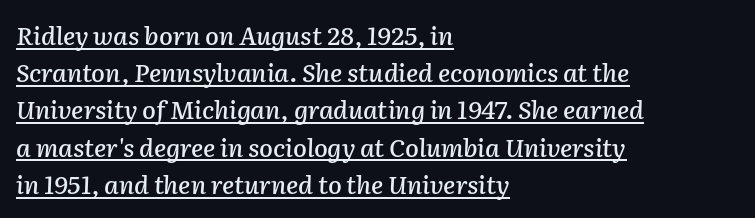
The image shows 25 px text type, italic (leaning right); set left-aligned, normal line spacing (1.49x), normal letter spacing, underlined.
